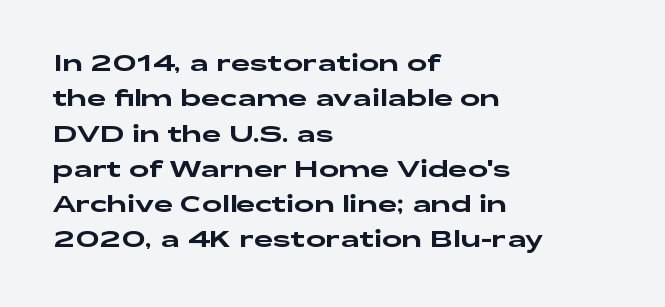
Q: Is the text italic (slanted)? A: No, it is upright.
Q: Is the text underlined? A: No.
Q: How is the paragraph aligned? A: Left-aligned.
Q: Is the spacing between letters normal or unusually wide? A: Normal.
Q: Is the spacing between lines tight, normal or loose? A: Normal.
